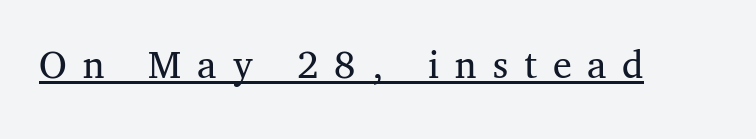
The image shows 42 px regular-weight serif type, upright; set unusually wide letter spacing (+0.38 em), underlined; medium stroke contrast and a medium x-height.
